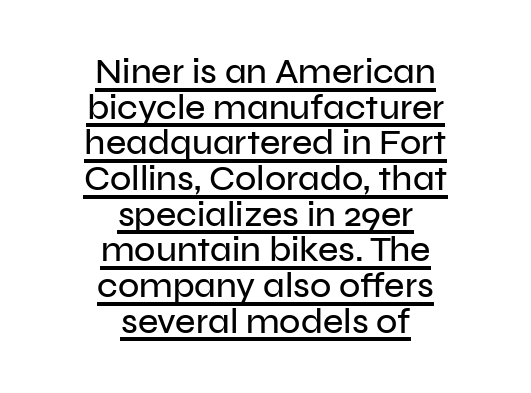
Q: Is the text italic (slanted)? A: No, it is upright.
Q: Is the typeface a serif or a sans-serif typeface? A: Sans-serif.
Q: Is the text underlined? A: Yes.
Q: How is the paragraph aligned? A: Centered.
Q: Is the spacing between letters normal or unusually wide? A: Normal.
Q: Is the spacing between lines tight, normal or loose? A: Tight.
Q: Width (condensed, normal, or wide)? A: Normal.
Q: Stroke contrast? A: Low.
Q: x-height? A: Medium.
Q: Monospaced? A: No.
